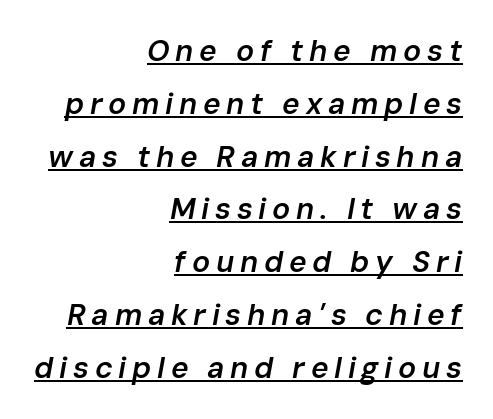
The image shows 30 px semibold type, italic (leaning right); set right-aligned, line spacing 1.76x, underlined; low stroke contrast and a medium x-height.
